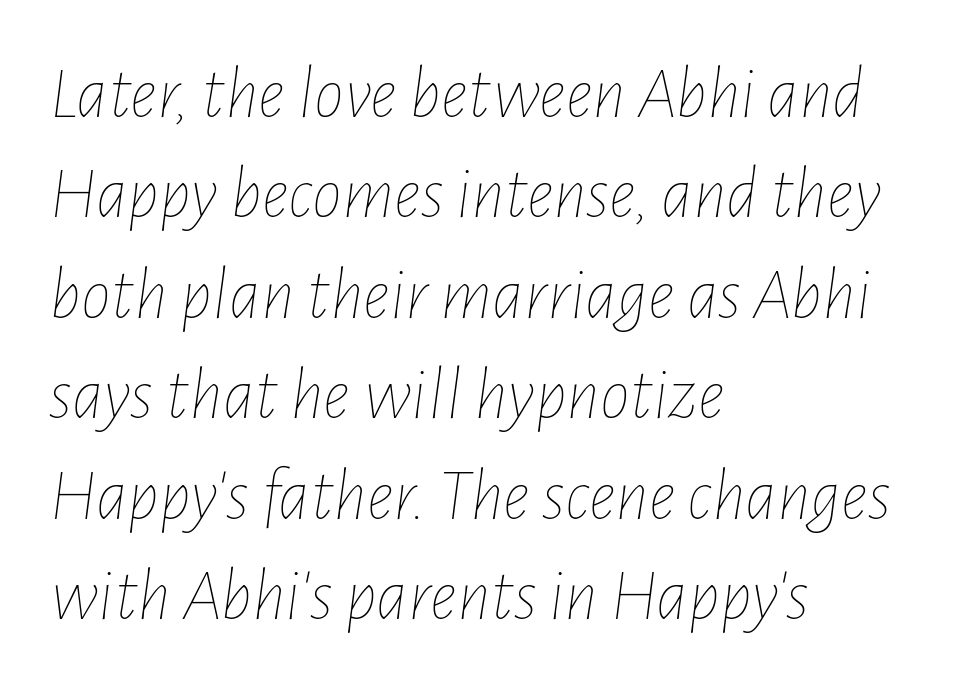
{"italic": "yes", "lean": "right", "slant_degrees": 7, "bold": "no", "weight": "thin", "width": "condensed", "stroke_contrast": "low", "x_height": "medium", "monospaced": "no", "underline": "no", "align": "left", "line_spacing": "normal", "line_spacing_ratio": 1.34, "letter_spacing": "normal", "letter_spacing_em": 0.0, "glyph_px": 75}
